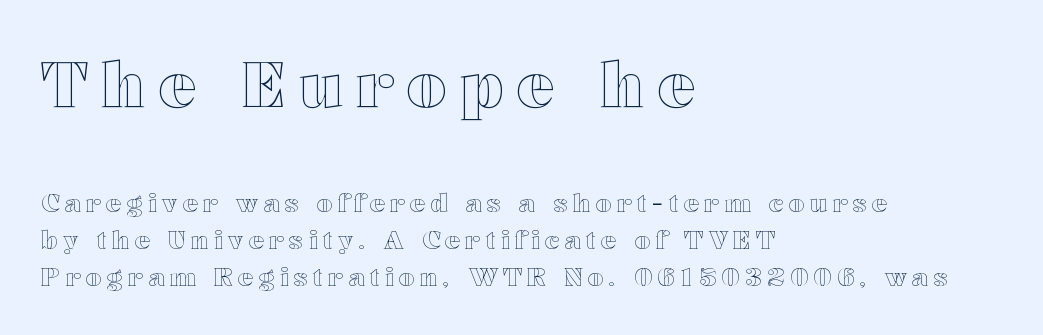
{"italic": "no", "width": "wide", "x_height": "medium", "monospaced": "no", "underline": "no", "align": "left", "line_spacing": "normal", "line_spacing_ratio": 1.48, "letter_spacing": "wide", "letter_spacing_em": 0.21, "larger_block": "first", "size_ratio": 2.52, "glyph_px": 63}
